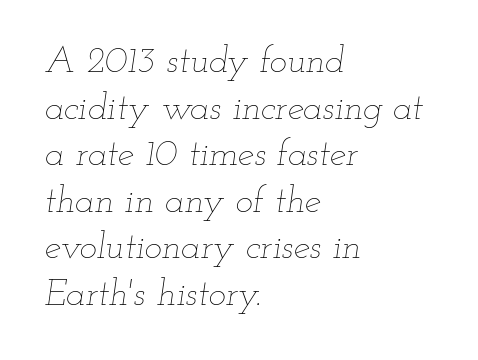
{"italic": "yes", "lean": "right", "slant_degrees": 12, "bold": "no", "weight": "thin", "width": "wide", "stroke_contrast": "low", "x_height": "small", "monospaced": "no", "underline": "no", "align": "left", "line_spacing": "normal", "line_spacing_ratio": 1.26, "letter_spacing": "normal", "letter_spacing_em": 0.0, "glyph_px": 37}
